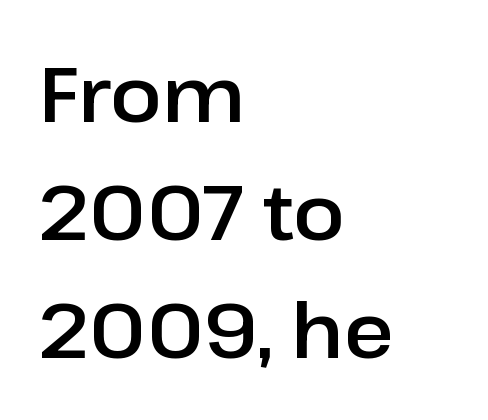
The letters sit at their default tracking, neither squeezed nor spread. Each letter's strokes conclude bluntly, with no projecting serifs. Letters rest on an invisible, unmarked baseline. A typesetter would call this proportional, since set widths differ per character. Tall strokes in this sample are plumb rather than angled. Does the copy run flush right? No — it runs flush left.
